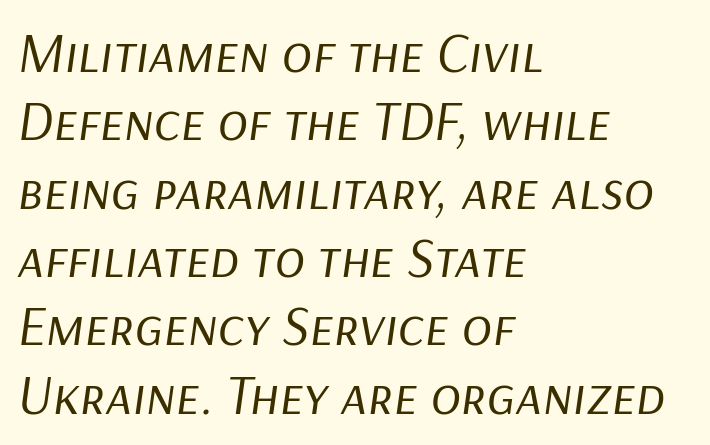
The image shows 56 px regular-weight type, italic (leaning right); set left-aligned, line spacing 1.22x, normal letter spacing, not underlined; low stroke contrast and a medium x-height.
